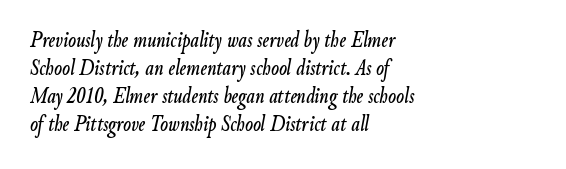
{"italic": "yes", "lean": "right", "slant_degrees": 9, "underline": "no", "align": "left", "line_spacing_ratio": 1.22, "letter_spacing": "normal", "letter_spacing_em": 0.0, "glyph_px": 23}
